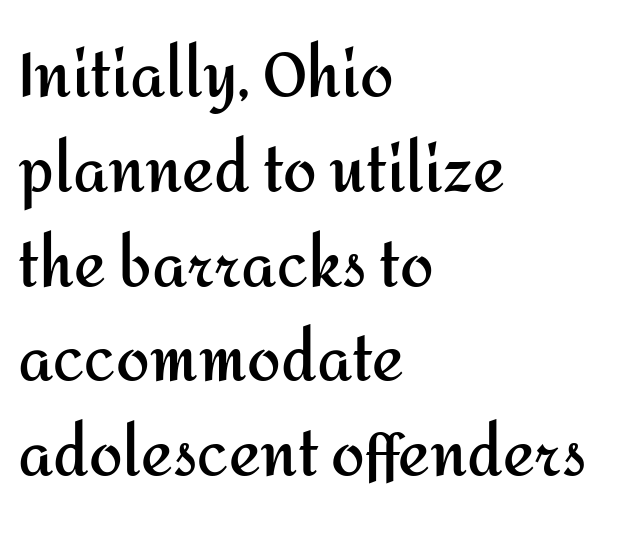
Every stem runs plumb, perpendicular to the baseline. How heavy is the stroke? Heavy — this is a bold. A classic flush-left, rag-right setting is used for this passage. Interline gaps are of average width in this sample. Words float on clear page, feet unadorned.
